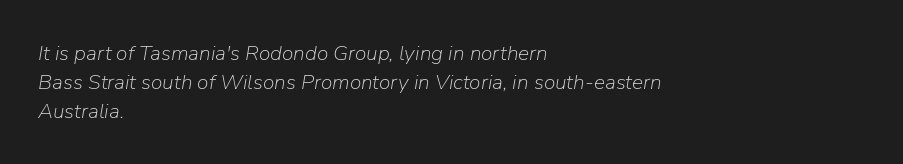
{"italic": "yes", "lean": "right", "slant_degrees": 9, "bold": "no", "underline": "no", "align": "left", "line_spacing": "normal", "line_spacing_ratio": 1.38, "letter_spacing": "normal", "letter_spacing_em": 0.0, "glyph_px": 21}
